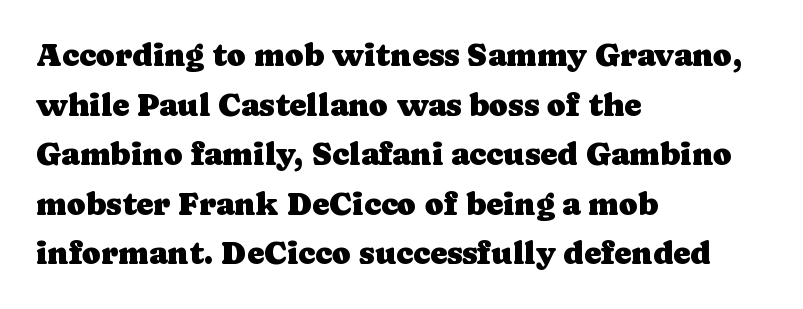
The image shows 32 px serif type, upright; set left-aligned, normal line spacing (1.55x), normal letter spacing, not underlined; low stroke contrast and a medium x-height.
